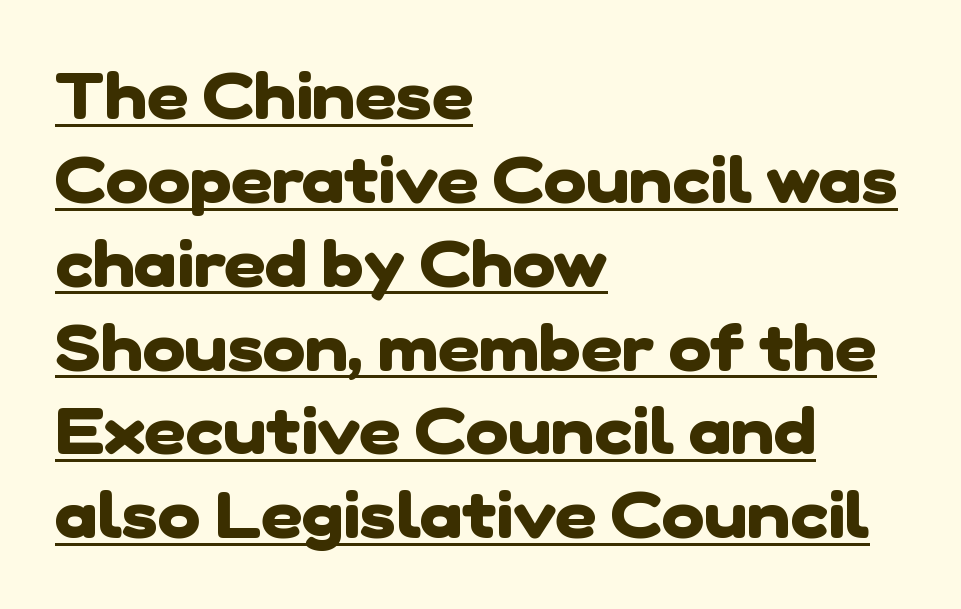
Nobody touched the tracking dial on this one. Beneath each row of characters lies a ruled line. Each letter's strokes conclude bluntly, with no projecting serifs. This sample has the flowing, uneven cadence of proportional lettering.
